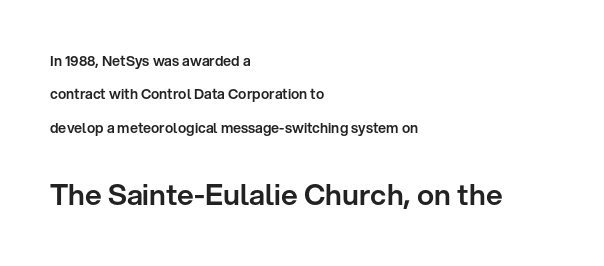
Q: Is the text italic (slanted)? A: No, it is upright.
Q: Is the typeface a serif or a sans-serif typeface? A: Sans-serif.
Q: Is the text underlined? A: No.
Q: How is the paragraph aligned? A: Left-aligned.
Q: Is the spacing between letters normal or unusually wide? A: Normal.
Q: Is the spacing between lines tight, normal or loose? A: Loose.
Q: Which block of text is set in a larger size, the first (top) or the second (bottom)? A: The second (bottom) one.
Q: Width (condensed, normal, or wide)? A: Normal.
Q: Stroke contrast? A: Low.
Q: x-height? A: Medium.
Q: Monospaced? A: No.
